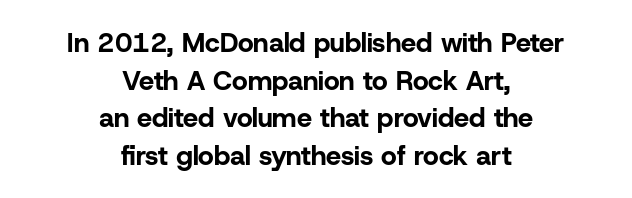
{"italic": "no", "bold": "yes", "underline": "no", "align": "center", "line_spacing": "normal", "line_spacing_ratio": 1.39, "letter_spacing": "normal", "letter_spacing_em": 0.0, "glyph_px": 27}
